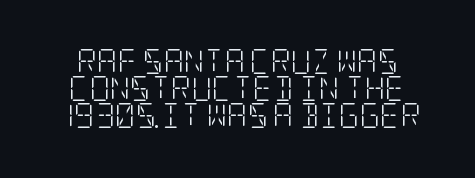
The image shows 25 px text type, upright; set tight line spacing (1.09x), normal letter spacing, not underlined.
